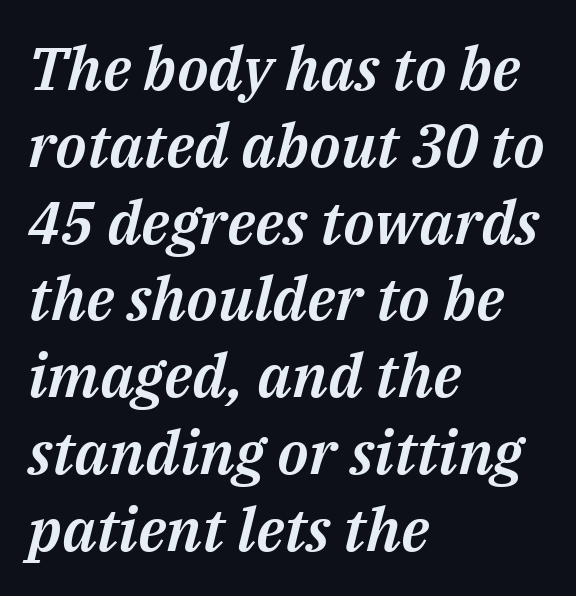
The image shows 60 px text type, italic (leaning right); set left-aligned, normal line spacing (1.28x), normal letter spacing, not underlined; medium stroke contrast and a medium x-height.
